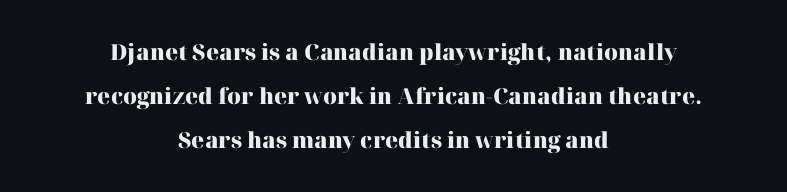
Vertical strokes here are truly vertical. The strip under each line holds only bare page. I'd describe the lettering as bold — thick and assertive. Line spacing here is loose. Reading down the block, each line starts at a different indent, mirrored at its end. Glyph-to-glyph distance matches everyday printed text.
